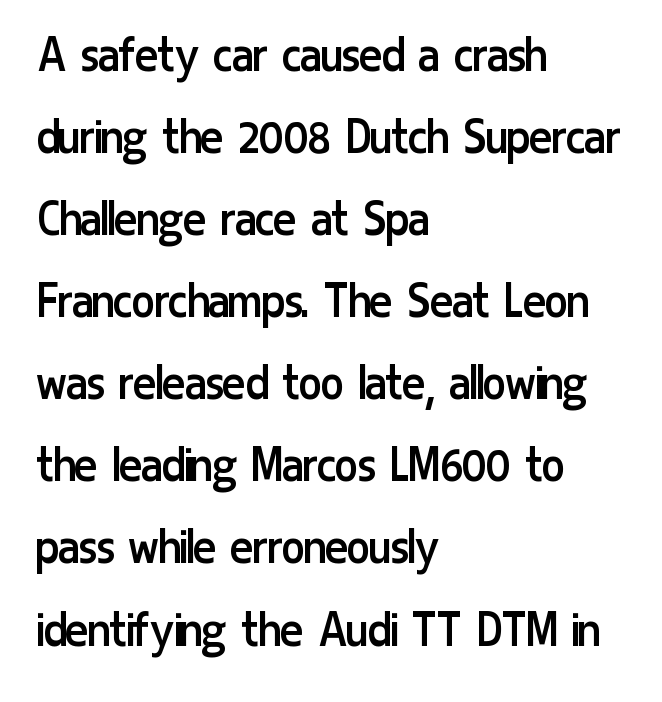
Stems and bowls with no extra thickness — not bold. Reading down the column, the eye jumps a familiar distance to each next line. The typesetter chose a ragged-right arrangement here. The glyphs in this specimen are sans serif.
